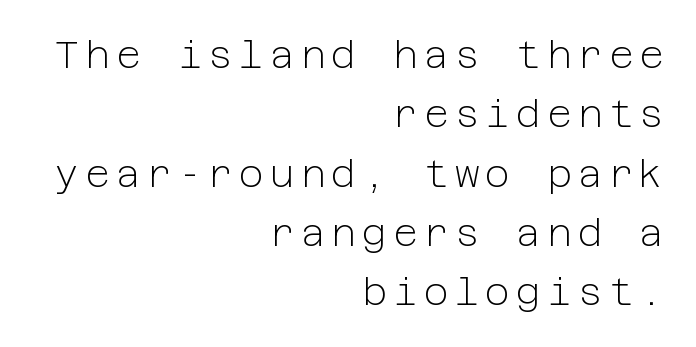
The lines in this sample share a right terminus and differ only in where they begin. In terms of posture, this sample is upright. This is sans-serif lettering, the kind often seen on screens and signage. Think standard paragraph weight, or any step lighter than that. Evenly set lines give the paragraph a standard silhouette. Any mark beneath the type? The region is blank.
